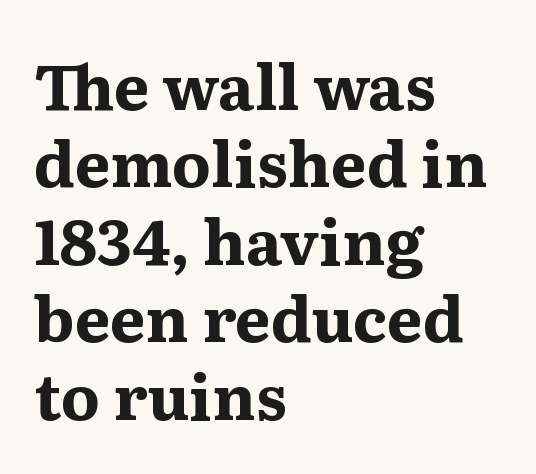
The image shows 63 px bold serif type, upright; set left-aligned, line spacing 1.23x, normal letter spacing, not underlined; medium stroke contrast and a medium x-height.
